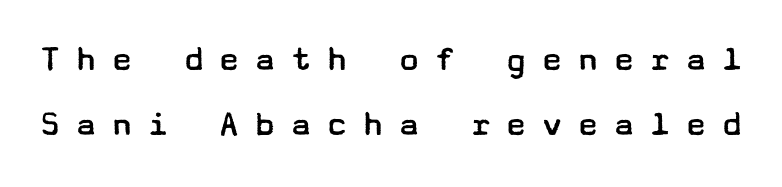
{"serif": "no", "italic": "no", "bold": "no", "weight": "regular", "width": "wide", "stroke_contrast": "low", "x_height": "medium", "underline": "no", "line_spacing_ratio": 1.76, "letter_spacing": "wide", "letter_spacing_em": 0.37, "glyph_px": 37}
